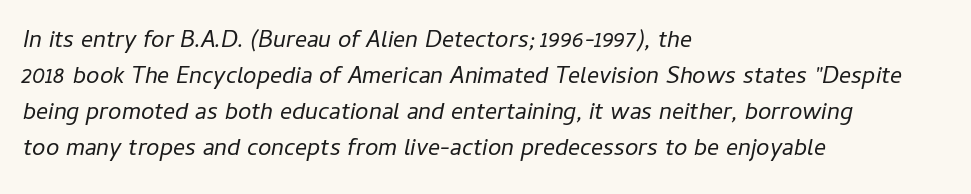
Is the block centered? No — it sits flush against the left margin. The rows are spaced the way most documents space them. On a weight scale, this lands at 450 or below. Tall strokes in this sample are angled rather than plumb.
